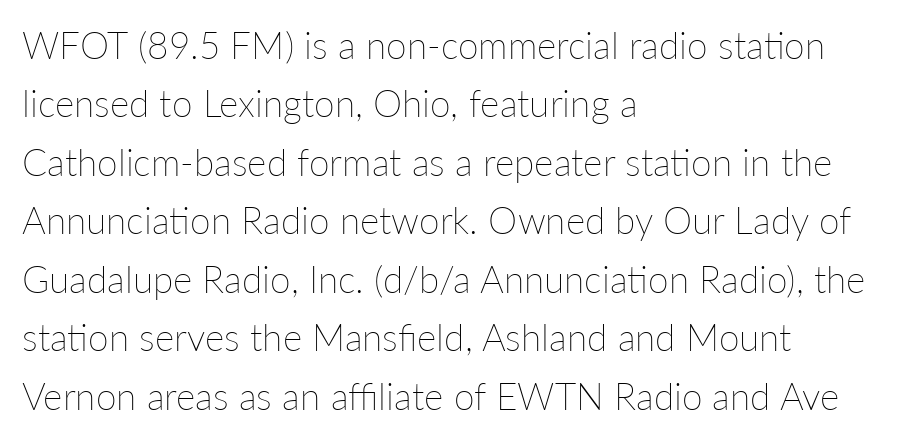
The image shows 37 px thin type, upright; set left-aligned, normal line spacing (1.58x), normal letter spacing, not underlined; low stroke contrast and a medium x-height.
